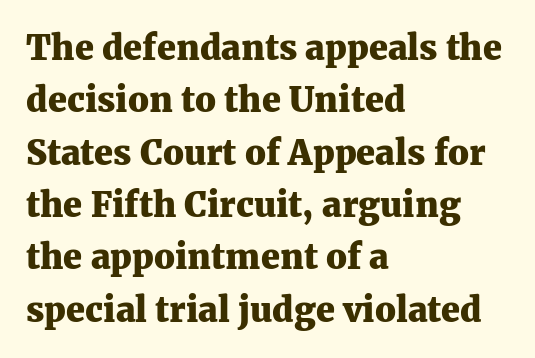
The image shows 34 px heavy serif type, upright; set left-aligned, normal line spacing (1.54x), normal letter spacing, not underlined; medium stroke contrast and a medium x-height.
